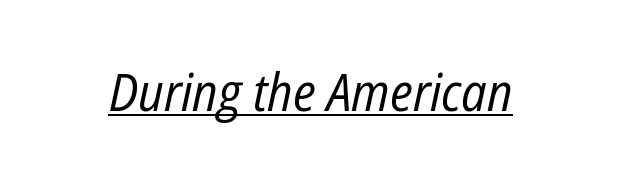
Caption: lettering with a line underneath. Words appear dense and cohesive because spacing is normal. The characters are drawn with everyday or finer stroke widths. There's an unmistakable incline to the writing here. Note the varied advance widths — an 'i' is clearly narrower than an 'm'.
